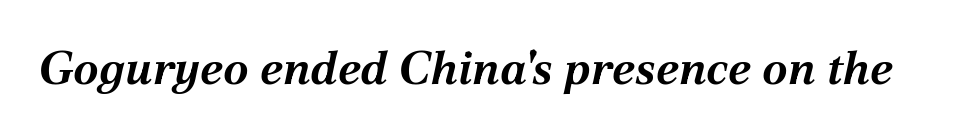
The typesetting leans heavy: a genuine bold. Here the designer chose a conventional face with non-uniform glyph widths. You can tell it's italic because the verticals aren't actually vertical. Beneath every word, the page is bare.
